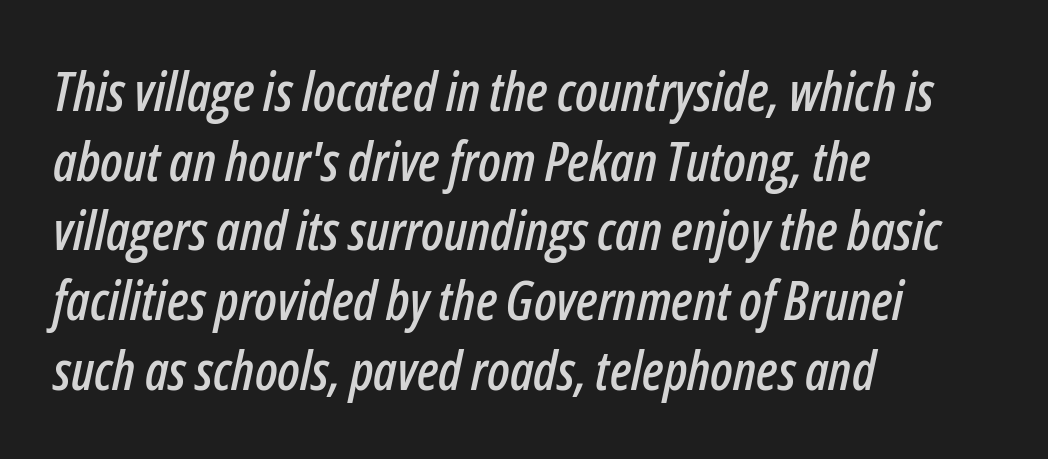
The image shows 54 px condensed type, italic (leaning right); set left-aligned, normal line spacing (1.29x), normal letter spacing, not underlined; low stroke contrast and a medium x-height.
